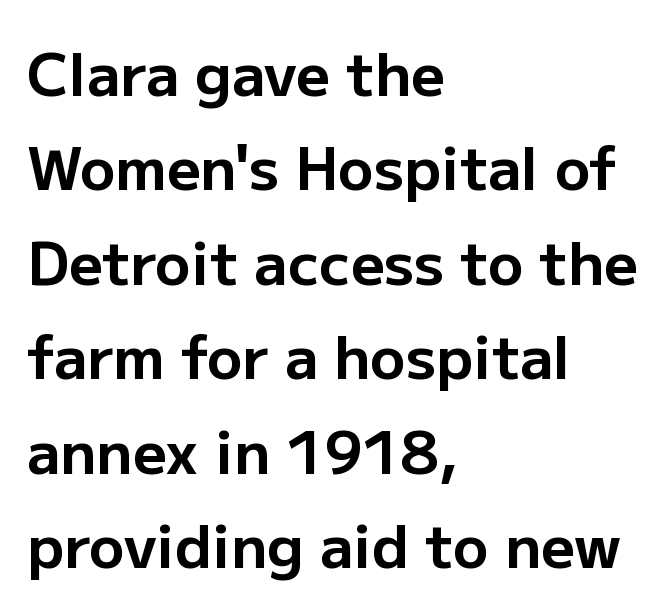
The image shows 59 px bold sans-serif type, upright; set left-aligned, normal line spacing (1.6x), normal letter spacing, not underlined; low stroke contrast and a medium x-height.
